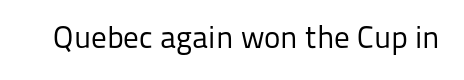
Varying glyph widths throughout — classic text-font behaviour. This sample uses plain, unmodified letter spacing. Nobody drew a line under any word here. Summary of weight: not heavy and not bold.
